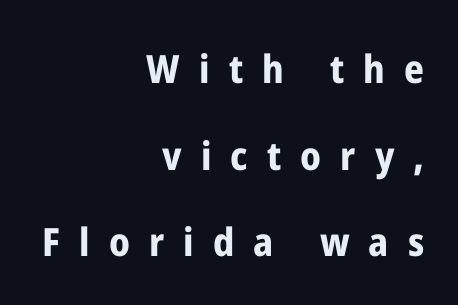
The image shows 39 px bold, condensed sans-serif type, upright; set right-aligned, loose line spacing (2.22x), unusually wide letter spacing (+0.49 em), not underlined; low stroke contrast and a medium x-height.
